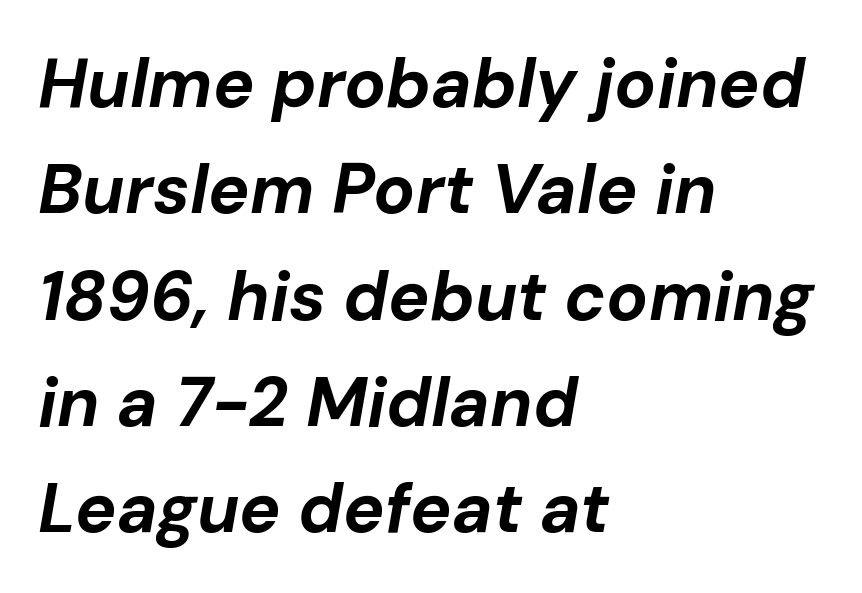
Q: Is the text bold? A: Yes.
Q: Is the text italic (slanted)? A: Yes, it leans right by about 10 degrees.
Q: Is the text underlined? A: No.
Q: How is the paragraph aligned? A: Left-aligned.
Q: Is the spacing between letters normal or unusually wide? A: Normal.
Q: Is the spacing between lines tight, normal or loose? A: Normal.
Q: Width (condensed, normal, or wide)? A: Normal.
Q: Stroke contrast? A: Low.
Q: x-height? A: Medium.
Q: Monospaced? A: No.
